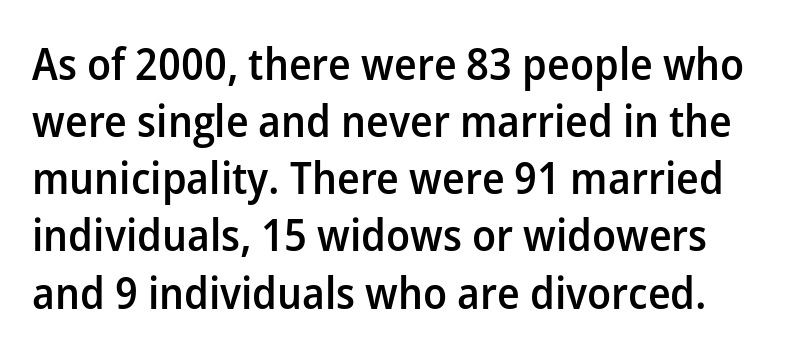
Regarding serifs, this sample does without them. Each row of text sits above clean, open space. Each letter keeps its own natural width here, so spacing adapts to shape. Compared with typical paragraphs, the rows here are spaced about the same.
